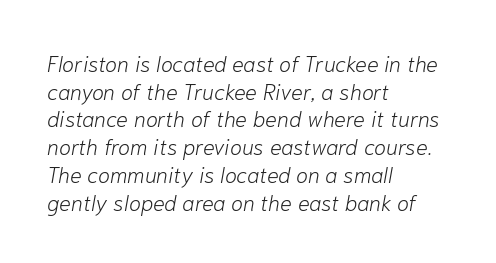
{"italic": "yes", "lean": "right", "slant_degrees": 10, "bold": "no", "underline": "no", "align": "left", "line_spacing": "normal", "line_spacing_ratio": 1.26, "letter_spacing": "normal", "letter_spacing_em": 0.0, "glyph_px": 22}
